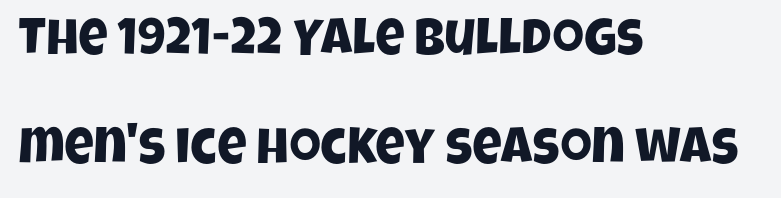
Q: Is the typeface a serif or a sans-serif typeface? A: Sans-serif.
Q: Is the text underlined? A: No.
Q: How is the paragraph aligned? A: Left-aligned.
Q: Is the spacing between letters normal or unusually wide? A: Normal.
Q: Is the spacing between lines tight, normal or loose? A: Loose.
Q: Width (condensed, normal, or wide)? A: Condensed.
Q: Stroke contrast? A: Low.
Q: x-height? A: Large.
Q: Monospaced? A: No.
